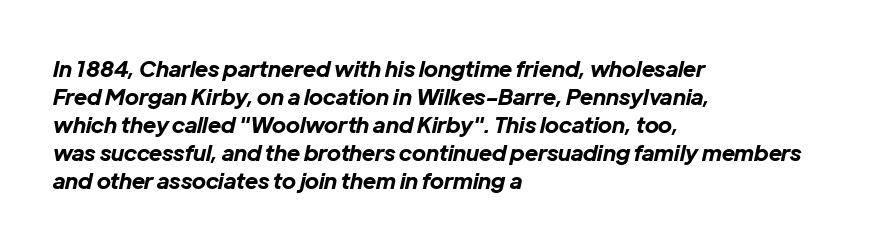
The image shows 22 px bold type, italic (leaning right); set left-aligned, normal line spacing (1.27x), normal letter spacing, not underlined.
